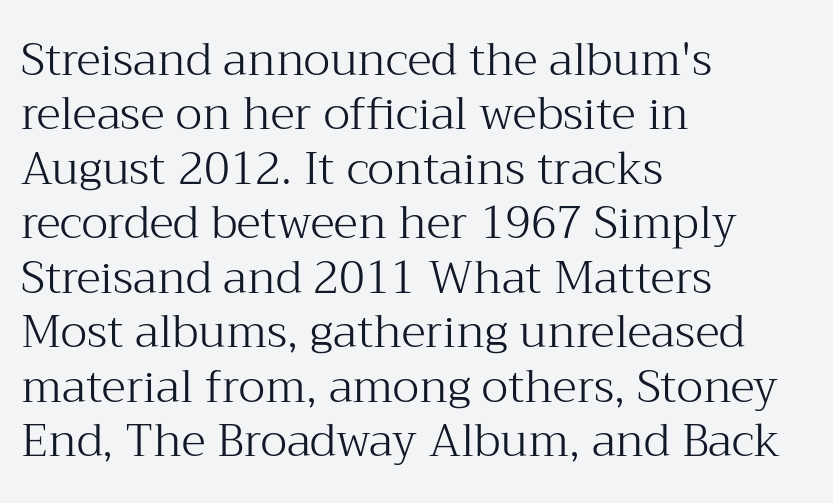
The specimen reads as upright at a glance. Left-aligned paragraph, ragged on the right. Here the designer chose a conventional face with non-uniform glyph widths. You could call the tracking neutral — neither tight nor loose. Letterform terminals end in serifs throughout the passage. The space directly below the letters is spotless.
